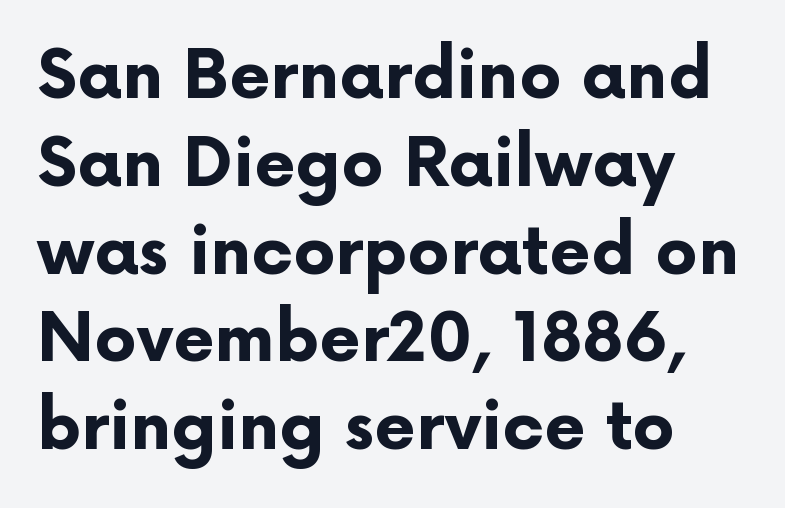
The image shows 67 px bold sans-serif type, upright; set left-aligned, normal line spacing (1.31x), normal letter spacing, not underlined; low stroke contrast and a medium x-height.
